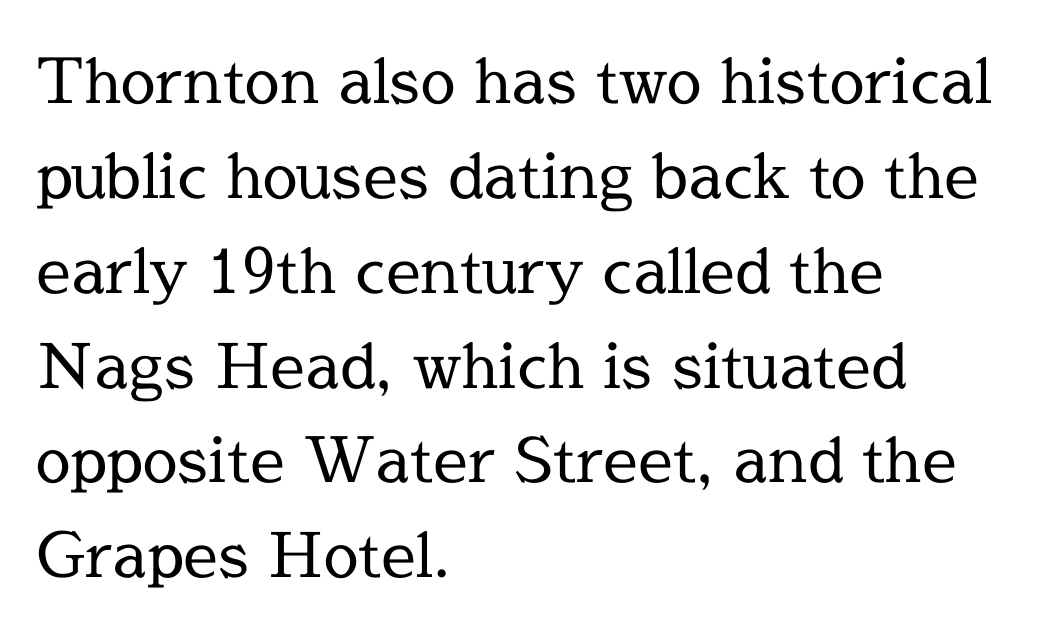
The face used here is seriffed, in the tradition of book romans. The font is comparable to plain body text, perhaps lighter. Compared with a centered layout, this one pins lines to the left instead. You can tell it's not italic because the verticals are truly vertical.
